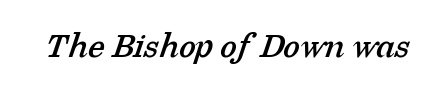
{"serif": "yes", "width": "normal", "stroke_contrast": "low", "x_height": "medium", "monospaced": "no", "underline": "no", "letter_spacing": "normal", "letter_spacing_em": 0.0, "glyph_px": 38}
